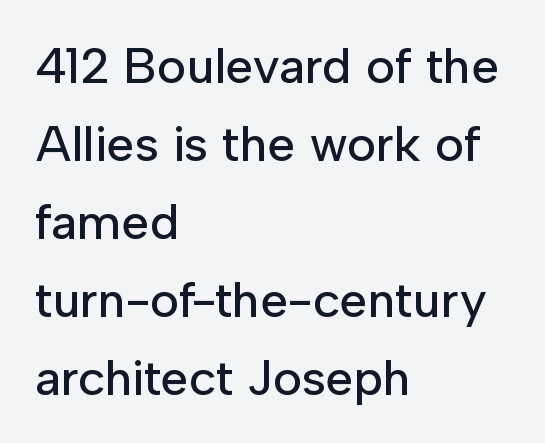
Notice how the passage keeps a crisp vertical edge on the left only. Classification — sans serif. Bare-footed words on every line. If you measured baseline to baseline, you'd find a middling distance. Varying glyph widths throughout — classic text-font behaviour. Tracking value appears to be zero — textbook default spacing.
